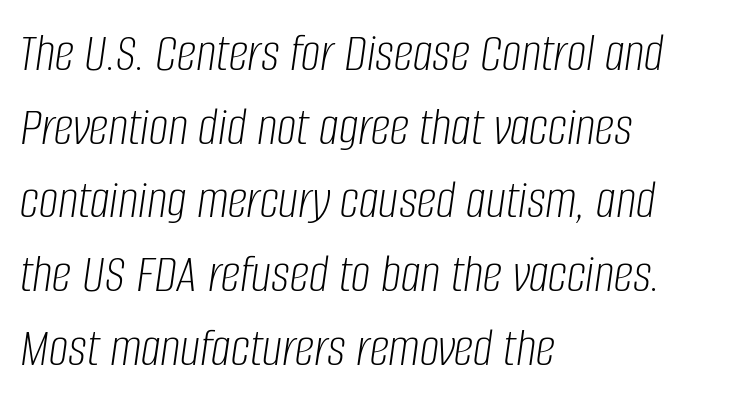
Layout note: lines flush left. Tracking value appears to be zero — textbook default spacing. Letters have the restrained weight of plain body copy at most. Each letter keeps its own natural width here, so spacing adapts to shape. Would a proofreader flag this as italicized? Yes. Lines of text with bare space underneath.
